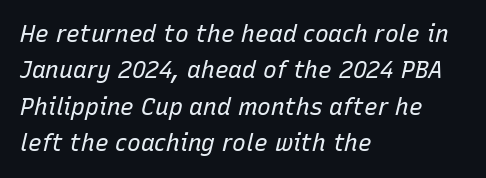
The image shows 23 px text type, italic (leaning right); set left-aligned, normal line spacing (1.58x), normal letter spacing, not underlined.
